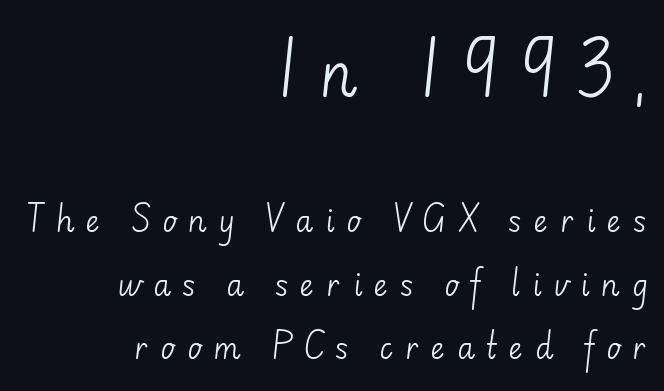
Q: Is the text bold? A: No.
Q: Is the text italic (slanted)? A: Yes.
Q: Is the typeface a serif or a sans-serif typeface? A: Sans-serif.
Q: Is the text underlined? A: No.
Q: How is the paragraph aligned? A: Right-aligned.
Q: Is the spacing between letters normal or unusually wide? A: Unusually wide.
Q: Is the spacing between lines tight, normal or loose? A: Loose.
Q: Which block of text is set in a larger size, the first (top) or the second (bottom)? A: The first (top) one.
Q: Width (condensed, normal, or wide)? A: Normal.
Q: Stroke contrast? A: Low.
Q: x-height? A: Small.
Q: Monospaced? A: No.
